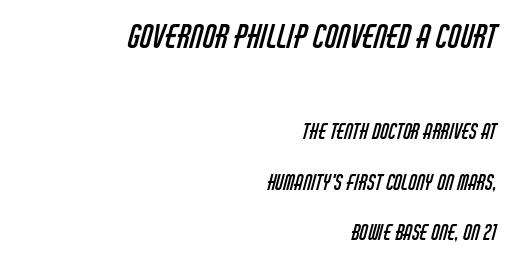
Q: Is the text bold? A: No.
Q: Is the typeface a serif or a sans-serif typeface? A: Sans-serif.
Q: Is the text underlined? A: No.
Q: How is the paragraph aligned? A: Right-aligned.
Q: Is the spacing between letters normal or unusually wide? A: Normal.
Q: Is the spacing between lines tight, normal or loose? A: Loose.
Q: Which block of text is set in a larger size, the first (top) or the second (bottom)? A: The first (top) one.
Q: Width (condensed, normal, or wide)? A: Condensed.
Q: Stroke contrast? A: Low.
Q: x-height? A: Large.
Q: Monospaced? A: No.
